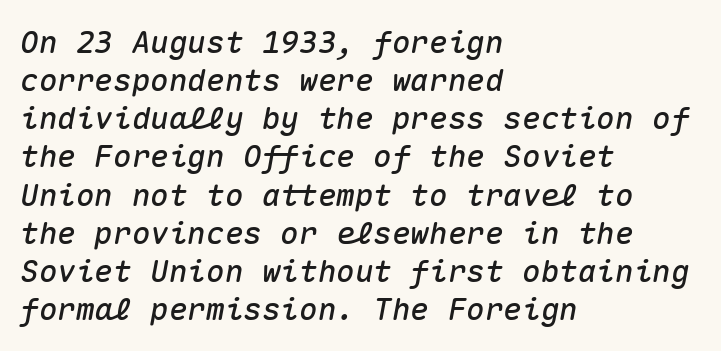
Q: Is the text italic (slanted)? A: Yes, it leans right by about 10 degrees.
Q: Is the text underlined? A: No.
Q: How is the paragraph aligned? A: Left-aligned.
Q: Is the spacing between letters normal or unusually wide? A: Normal.
Q: Width (condensed, normal, or wide)? A: Normal.
Q: Stroke contrast? A: Medium.
Q: x-height? A: Medium.
Q: Monospaced? A: Yes.
